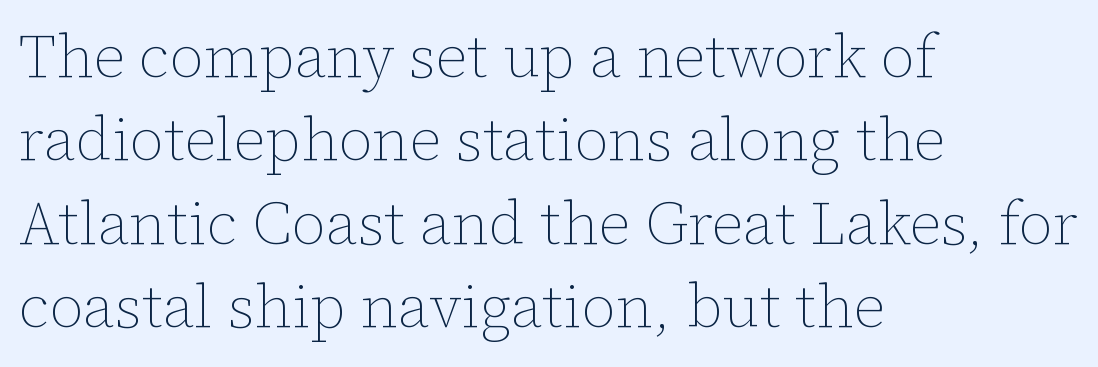
{"italic": "no", "bold": "no", "weight": "thin", "width": "normal", "stroke_contrast": "low", "x_height": "medium", "monospaced": "no", "underline": "no", "align": "left", "line_spacing": "normal", "line_spacing_ratio": 1.39, "letter_spacing": "normal", "letter_spacing_em": 0.0, "glyph_px": 60}
